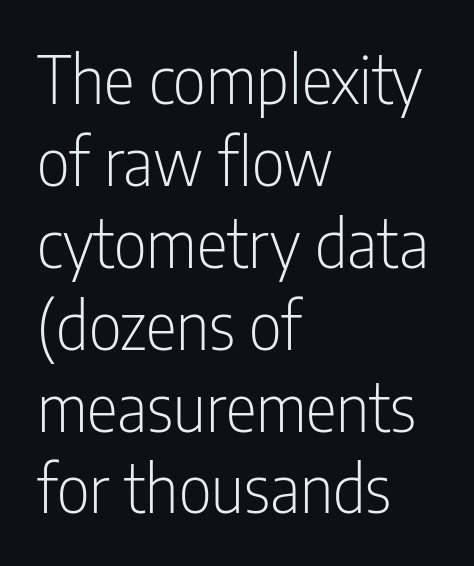
{"serif": "no", "italic": "no", "bold": "no", "weight": "light", "width": "condensed", "stroke_contrast": "low", "x_height": "medium", "monospaced": "no", "underline": "no", "align": "left", "line_spacing": "normal", "line_spacing_ratio": 1.26, "letter_spacing": "normal", "letter_spacing_em": 0.0, "glyph_px": 65}
